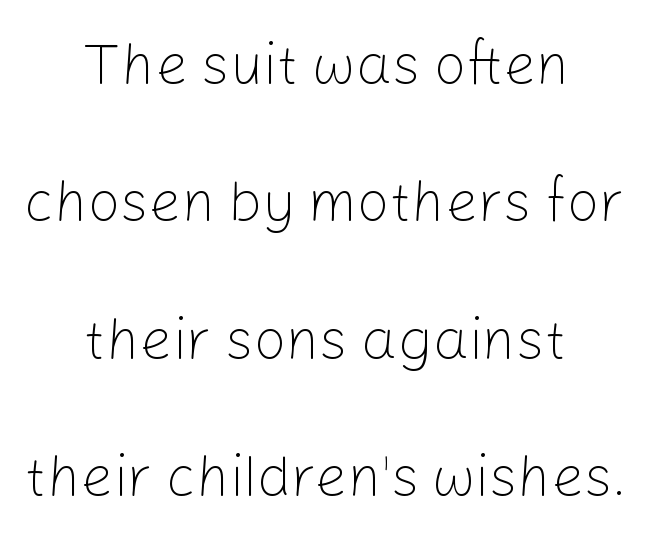
{"serif": "no", "italic": "no", "bold": "no", "weight": "light", "width": "normal", "stroke_contrast": "low", "x_height": "medium", "monospaced": "no", "underline": "no", "align": "center", "line_spacing": "loose", "line_spacing_ratio": 2.41, "letter_spacing": "normal", "letter_spacing_em": 0.0, "glyph_px": 57}
